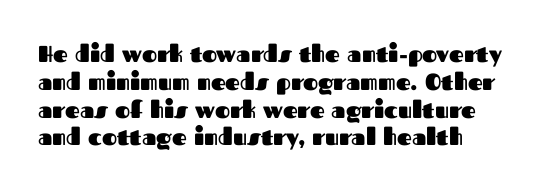
The letters stand upright; this is a roman face. As a designer I'd log this as weight 700, bold. Lines of text with bare space underneath. The tracking reads as untouched default to a designer's eye.
